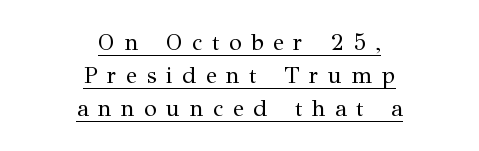
{"italic": "no", "bold": "no", "underline": "yes", "align": "center", "line_spacing": "normal", "line_spacing_ratio": 1.43, "letter_spacing": "wide", "letter_spacing_em": 0.42, "glyph_px": 23}
